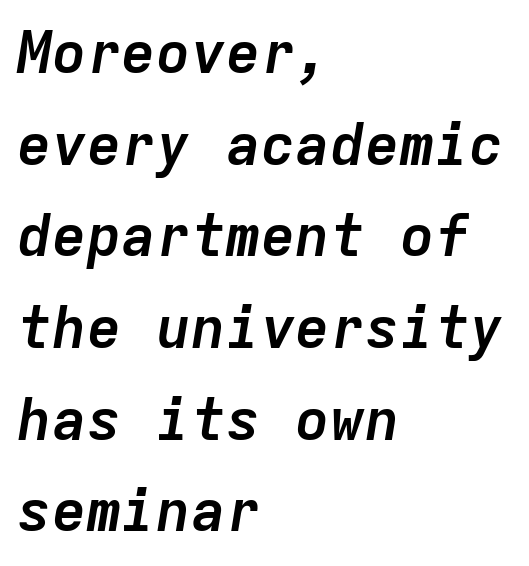
Q: Is the text bold? A: Yes.
Q: Is the text italic (slanted)? A: Yes, it leans right by about 9 degrees.
Q: Is the text underlined? A: No.
Q: How is the paragraph aligned? A: Left-aligned.
Q: Is the spacing between letters normal or unusually wide? A: Normal.
Q: Is the spacing between lines tight, normal or loose? A: Normal.
Q: Width (condensed, normal, or wide)? A: Normal.
Q: Stroke contrast? A: Low.
Q: x-height? A: Medium.
Q: Monospaced? A: Yes.
